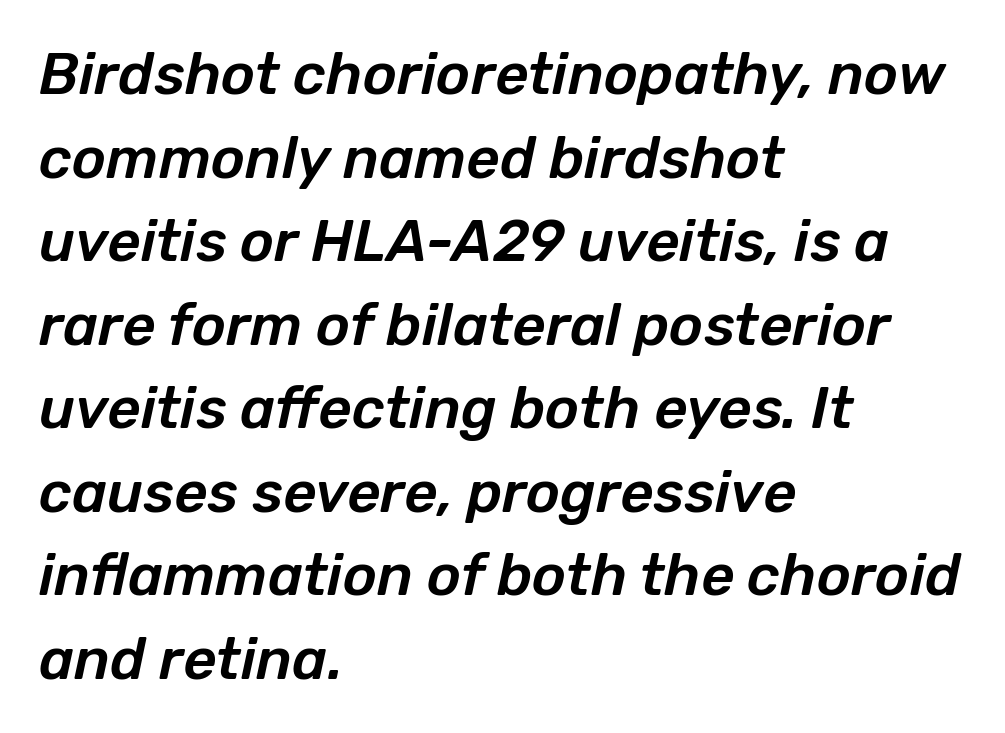
{"italic": "yes", "lean": "right", "slant_degrees": 12, "width": "normal", "stroke_contrast": "low", "x_height": "medium", "monospaced": "no", "underline": "no", "align": "left", "line_spacing": "normal", "line_spacing_ratio": 1.44, "letter_spacing": "normal", "letter_spacing_em": 0.0, "glyph_px": 58}
